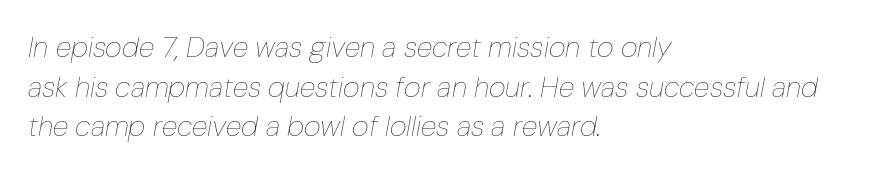
Q: Is the text bold? A: No.
Q: Is the text italic (slanted)? A: Yes, it leans right by about 10 degrees.
Q: Is the text underlined? A: No.
Q: How is the paragraph aligned? A: Left-aligned.
Q: Is the spacing between letters normal or unusually wide? A: Normal.
Q: Is the spacing between lines tight, normal or loose? A: Normal.
Q: Width (condensed, normal, or wide)? A: Condensed.
Q: Stroke contrast? A: Low.
Q: x-height? A: Medium.
Q: Monospaced? A: No.
